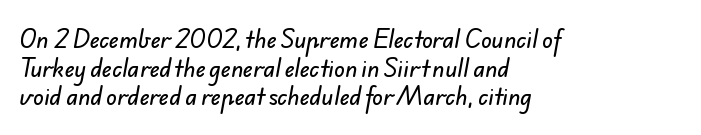
Just letters on the line, the space beneath them empty. This block has exactly the height ordinary leading produces. Letter spacing: default. These lines are set flush left with a ragged right edge.
